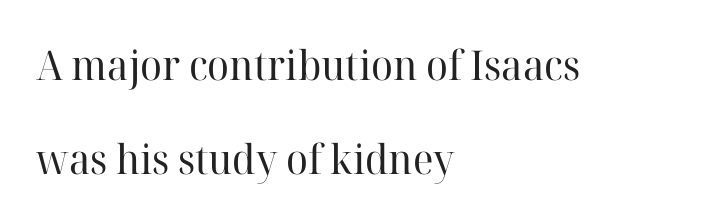
The letters stand upright; this is a roman face. If you drew a ruler down the left edge, every line would touch it. A light-to-regular cut is what we see here. This sample uses plain, unmodified letter spacing.
